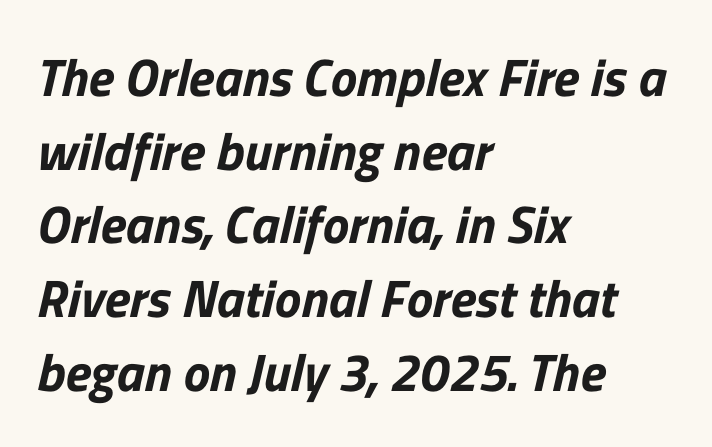
The image shows 53 px sans-serif type; set left-aligned, normal line spacing (1.39x), normal letter spacing, not underlined; low stroke contrast and a medium x-height.
